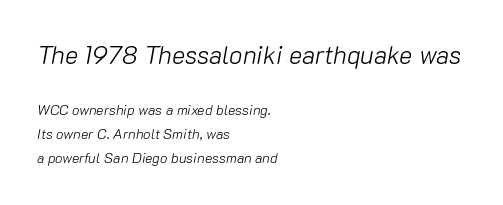
{"italic": "yes", "lean": "right", "slant_degrees": 10, "bold": "no", "underline": "no", "align": "left", "line_spacing_ratio": 1.72, "letter_spacing": "normal", "letter_spacing_em": 0.0, "larger_block": "first", "size_ratio": 1.79, "glyph_px": 25}
